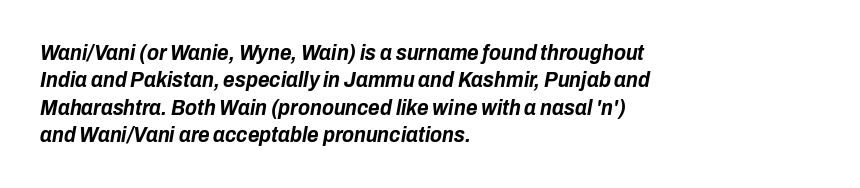
{"italic": "yes", "lean": "right", "slant_degrees": 10, "bold": "yes", "underline": "no", "align": "left", "line_spacing": "normal", "line_spacing_ratio": 1.25, "letter_spacing": "normal", "letter_spacing_em": 0.0, "glyph_px": 22}
